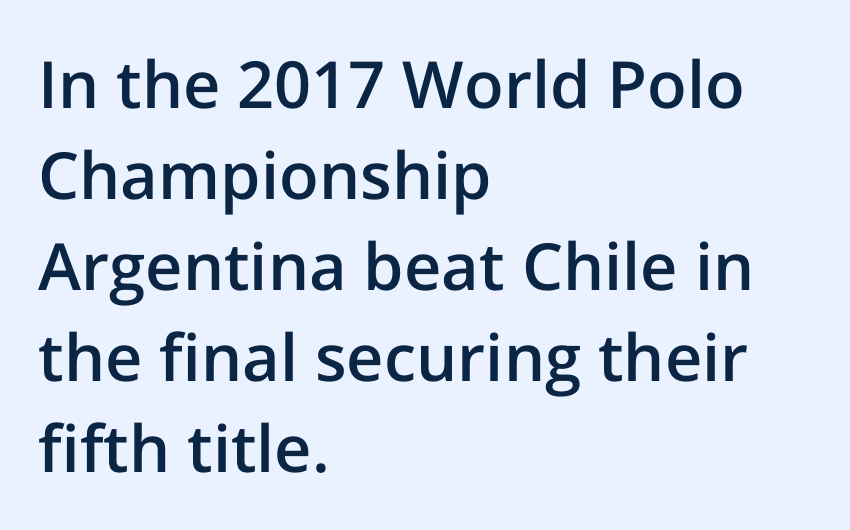
{"serif": "no", "italic": "no", "bold": "semi", "weight": "semibold", "width": "normal", "stroke_contrast": "low", "x_height": "medium", "monospaced": "no", "underline": "no", "align": "left", "line_spacing": "normal", "line_spacing_ratio": 1.4, "letter_spacing": "normal", "letter_spacing_em": 0.0, "glyph_px": 65}
